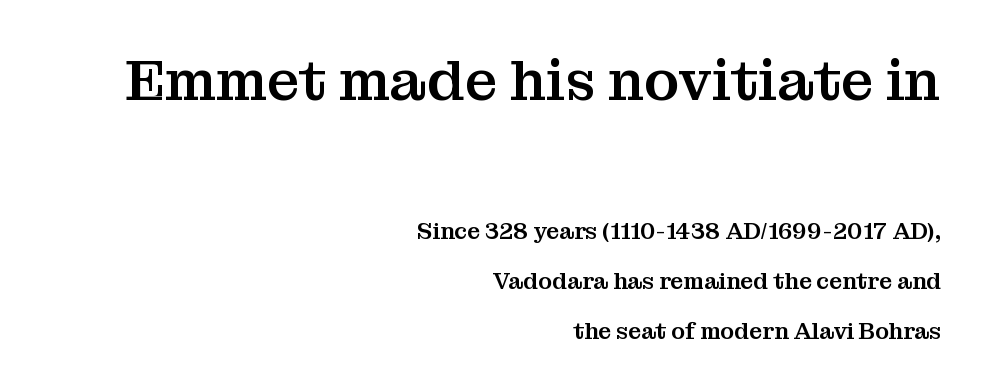
{"serif": "yes", "italic": "no", "width": "normal", "stroke_contrast": "medium", "x_height": "medium", "monospaced": "no", "underline": "no", "align": "right", "line_spacing": "loose", "line_spacing_ratio": 2.18, "letter_spacing": "normal", "letter_spacing_em": 0.0, "larger_block": "first", "size_ratio": 2.52, "glyph_px": 58}
